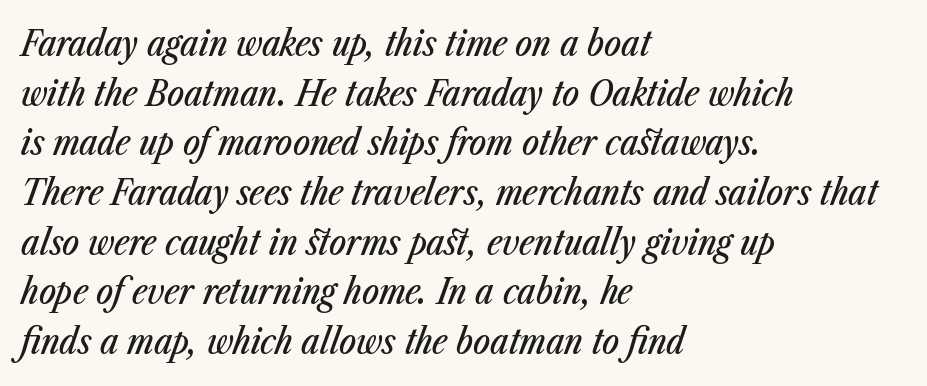
Q: Is the text italic (slanted)? A: Yes, it leans right by about 23 degrees.
Q: Is the text underlined? A: No.
Q: How is the paragraph aligned? A: Left-aligned.
Q: Is the spacing between letters normal or unusually wide? A: Normal.
Q: Is the spacing between lines tight, normal or loose? A: Normal.
Q: Width (condensed, normal, or wide)? A: Condensed.
Q: Stroke contrast? A: Low.
Q: x-height? A: Medium.
Q: Monospaced? A: No.
